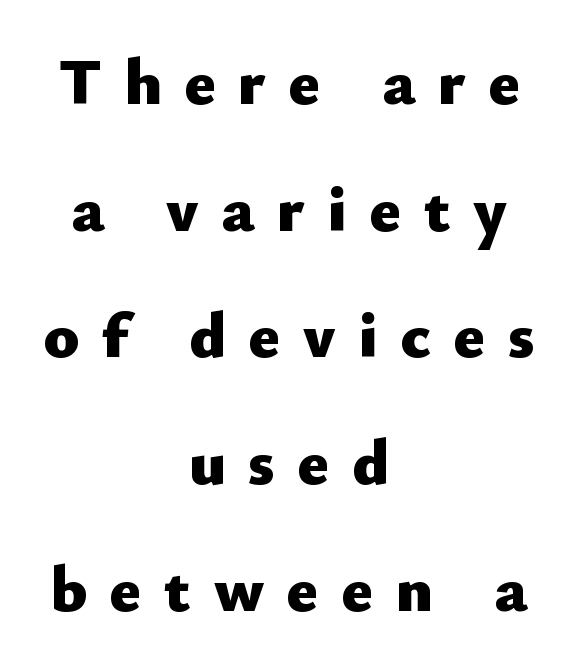
The image shows 66 px heavy sans-serif type, upright; set centered, loose line spacing (1.92x), unusually wide letter spacing (+0.34 em), not underlined; low stroke contrast and a small x-height.
